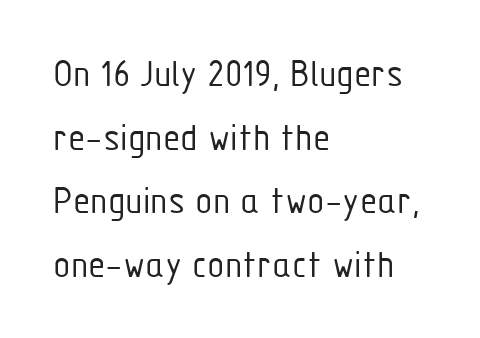
{"serif": "no", "italic": "no", "bold": "no", "weight": "light", "width": "condensed", "stroke_contrast": "low", "x_height": "medium", "monospaced": "no", "underline": "no", "align": "left", "line_spacing": "normal", "line_spacing_ratio": 1.59, "letter_spacing": "normal", "letter_spacing_em": 0.0, "glyph_px": 40}
